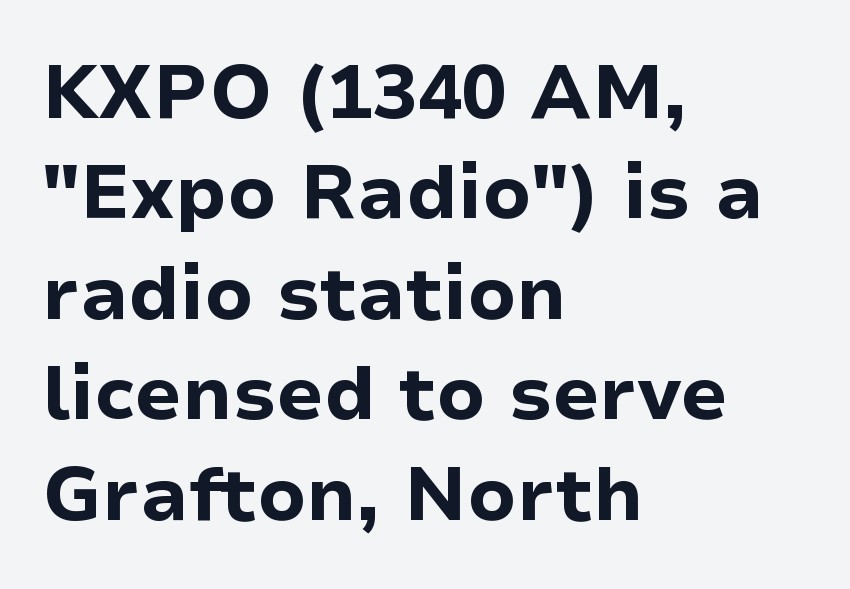
Bare-footed words on every line. Proportional: the letters do not fall into vertical columns. Classification — sans serif. Short and long lines alike share a common starting point at left.
